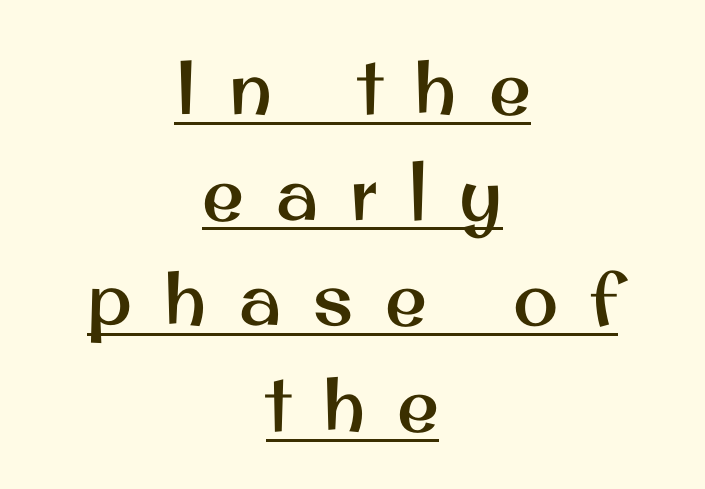
Q: Is the text italic (slanted)? A: No, it is upright.
Q: Is the typeface a serif or a sans-serif typeface? A: Sans-serif.
Q: Is the text underlined? A: Yes.
Q: How is the paragraph aligned? A: Centered.
Q: Is the spacing between letters normal or unusually wide? A: Unusually wide.
Q: Is the spacing between lines tight, normal or loose? A: Normal.
Q: Width (condensed, normal, or wide)? A: Normal.
Q: Stroke contrast? A: Medium.
Q: x-height? A: Small.
Q: Monospaced? A: No.
